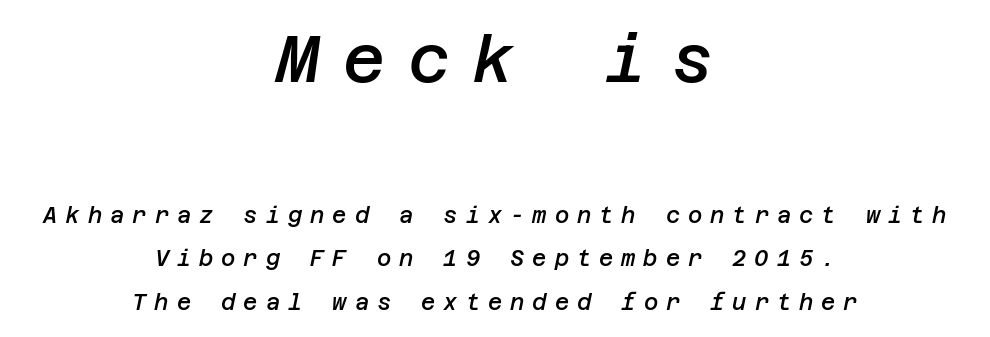
{"italic": "yes", "lean": "right", "slant_degrees": 12, "bold": "semi", "weight": "semibold", "width": "normal", "stroke_contrast": "low", "x_height": "large", "underline": "no", "align": "center", "line_spacing": "loose", "line_spacing_ratio": 1.98, "letter_spacing": "wide", "letter_spacing_em": 0.36, "larger_block": "first", "size_ratio": 2.95, "glyph_px": 65}
